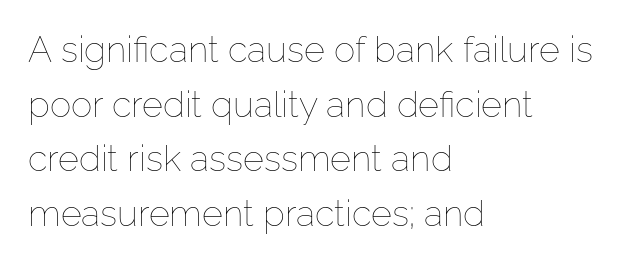
The string is rendered with underlining switched off. Each letter keeps its own natural width here, so spacing adapts to shape. This sample is left-justified, so line endings fall wherever the words run out. The vertical gap from one line to the next is medium.
